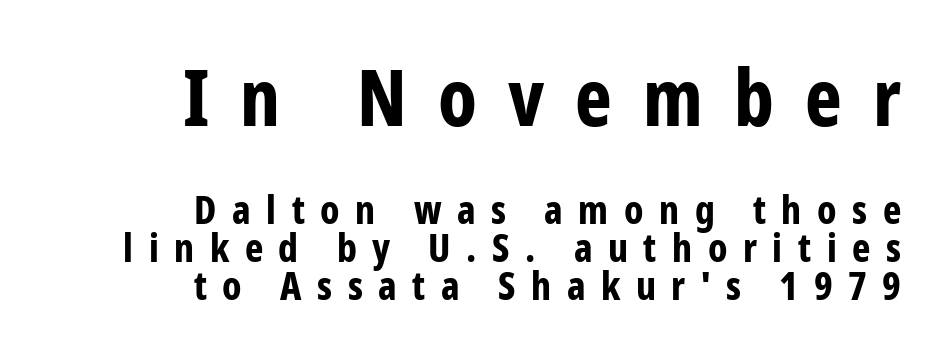
Visually the block forms a straight wall on the right and a jagged coastline on the left. Typographic density is high because the face is bold. Baseline-to-baseline distance is barely more than the letter height. Character size in the leading block exceeds that of the trailing block. Note the varied advance widths — an 'i' is clearly narrower than an 'm'.
